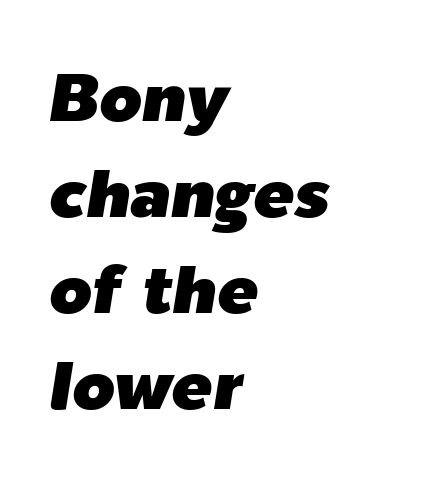
Students, observe: this is what conventionally led text looks like. The paragraph shown leans on its left margin. In terms of posture, this sample is oblique. Spacing verdict: proportional, widths tailored to each character. Descenders hang freely into open space.
